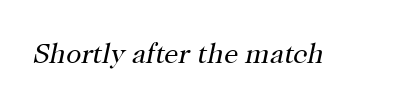
The image shows 28 px regular-weight serif type, italic (leaning right); set normal letter spacing, not underlined; high stroke contrast and a medium x-height.
